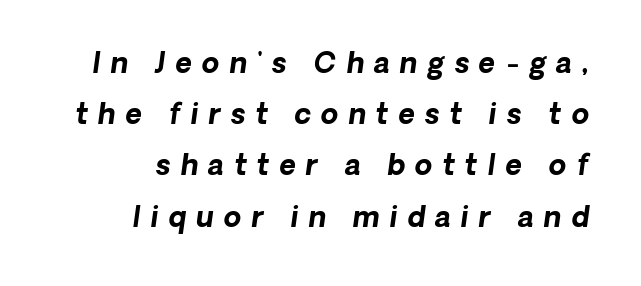
{"serif": "no", "bold": "yes", "weight": "bold", "width": "normal", "stroke_contrast": "low", "x_height": "medium", "monospaced": "no", "underline": "no", "align": "right", "line_spacing_ratio": 1.83, "letter_spacing": "wide", "letter_spacing_em": 0.36, "glyph_px": 28}
